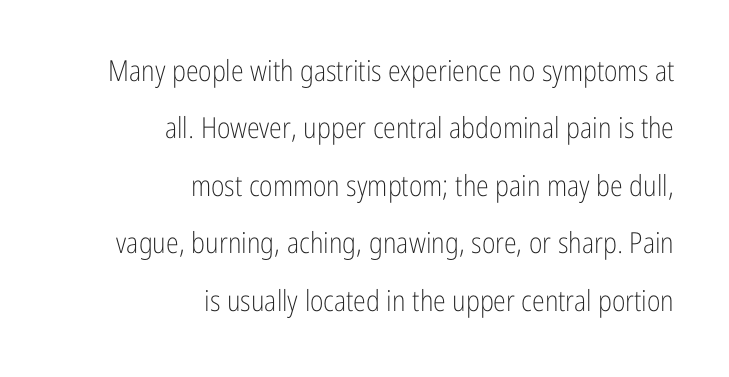
The letters advance in unequal steps, a hallmark of proportional type. Is this a sans? Yes — the strokes have no serifs. Spacing between characters is what you'd get straight out of the box. Vertically, the passage feels expansive, rows floating well apart. Posture: upright roman.
